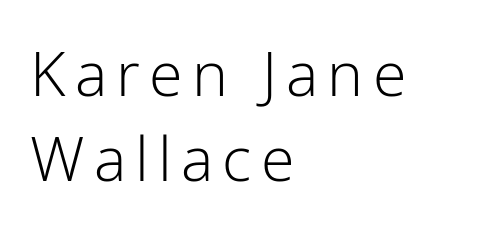
The image shows 61 px light sans-serif type, upright; set left-aligned, normal line spacing (1.39x), not underlined; low stroke contrast and a medium x-height.
